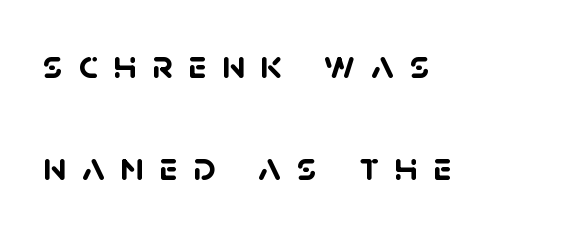
Q: Is the text bold? A: Yes.
Q: Is the typeface a serif or a sans-serif typeface? A: Sans-serif.
Q: Is the text underlined? A: No.
Q: How is the paragraph aligned? A: Left-aligned.
Q: Is the spacing between letters normal or unusually wide? A: Unusually wide.
Q: Is the spacing between lines tight, normal or loose? A: Loose.
Q: Width (condensed, normal, or wide)? A: Normal.
Q: Stroke contrast? A: Low.
Q: x-height? A: Large.
Q: Monospaced? A: No.
